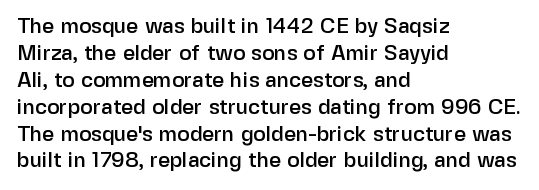
No word sits above an underline. Rendered with straight, roman letterforms. A typesetter would call this leading conventional body-copy spacing. Nothing unusual about the tracking: characters are spaced as the font intends. Line starts are locked; line ends wander.
